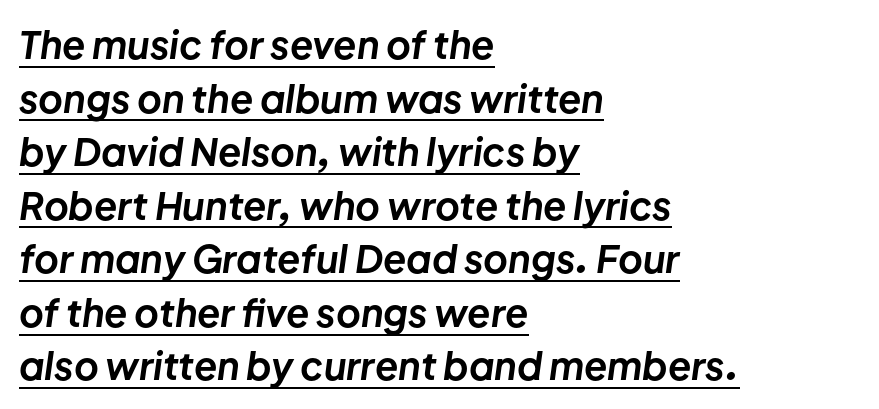
{"italic": "yes", "lean": "right", "slant_degrees": 8, "bold": "yes", "weight": "bold", "width": "normal", "stroke_contrast": "low", "x_height": "medium", "monospaced": "no", "underline": "yes", "align": "left", "line_spacing": "normal", "line_spacing_ratio": 1.41, "letter_spacing": "normal", "letter_spacing_em": 0.0, "glyph_px": 38}
